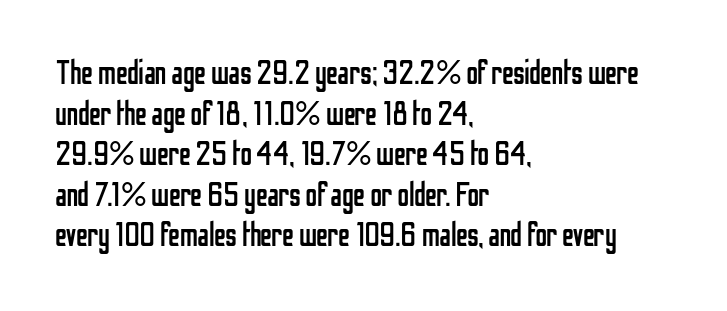
The image shows 33 px regular-weight, condensed sans-serif type, upright; set left-aligned, line spacing 1.23x, normal letter spacing, not underlined; low stroke contrast and a medium x-height.
